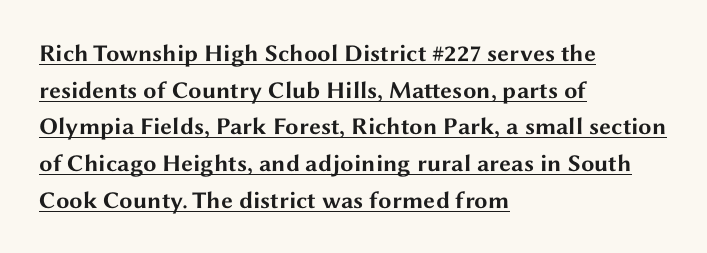
The image shows 24 px bold type, upright; set left-aligned, normal line spacing (1.53x), normal letter spacing, underlined.
